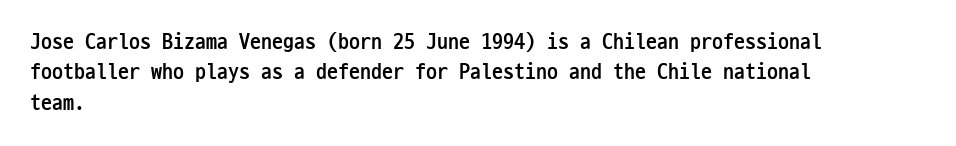
The image shows 22 px bold type, upright; set left-aligned, normal line spacing (1.38x), normal letter spacing, not underlined.
